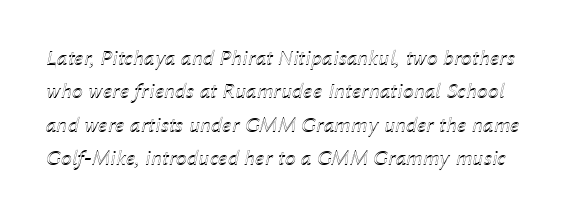
Q: Is the text italic (slanted)? A: Yes, it leans right by about 12 degrees.
Q: Is the text underlined? A: No.
Q: Is the spacing between letters normal or unusually wide? A: Normal.
Q: Is the spacing between lines tight, normal or loose? A: Normal.
